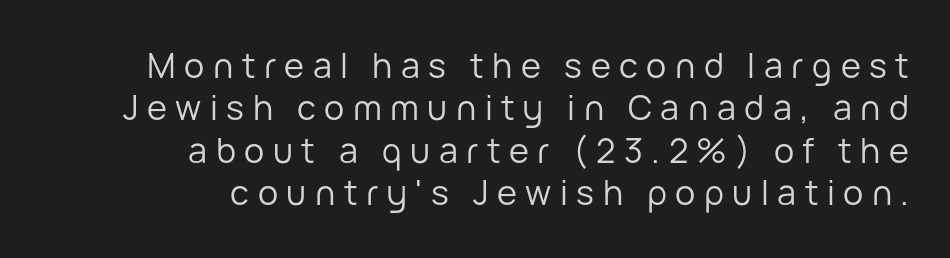
Q: Is the text bold? A: No.
Q: Is the text italic (slanted)? A: No, it is upright.
Q: Is the typeface a serif or a sans-serif typeface? A: Sans-serif.
Q: Is the text underlined? A: No.
Q: How is the paragraph aligned? A: Right-aligned.
Q: Is the spacing between letters normal or unusually wide? A: Unusually wide.
Q: Is the spacing between lines tight, normal or loose? A: Normal.
Q: Width (condensed, normal, or wide)? A: Normal.
Q: Stroke contrast? A: Low.
Q: x-height? A: Medium.
Q: Monospaced? A: No.
